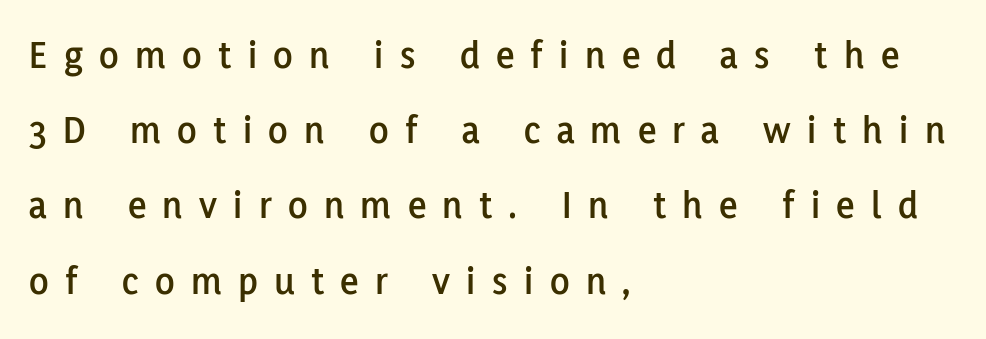
The image shows 40 px sans-serif type, upright; set left-aligned, line spacing 1.88x, unusually wide letter spacing (+0.41 em), not underlined; low stroke contrast and a medium x-height.
